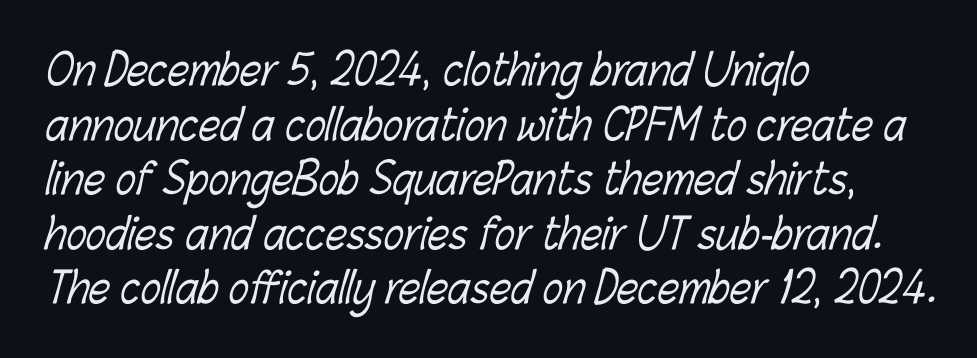
The compositor pushed each line to the left boundary. The block of text has a typical density, with ordinary space between rows. Note the varied advance widths — an 'i' is clearly narrower than an 'm'. A clean baseline with only descenders dipping below it. On a weight scale, this lands at 450 or below.
